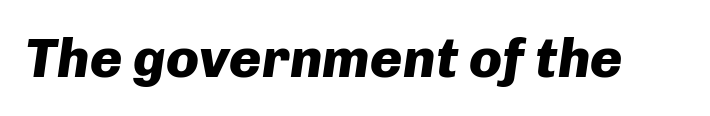
The image shows 55 px heavy type, italic (leaning right); set normal letter spacing, not underlined; low stroke contrast and a medium x-height.
